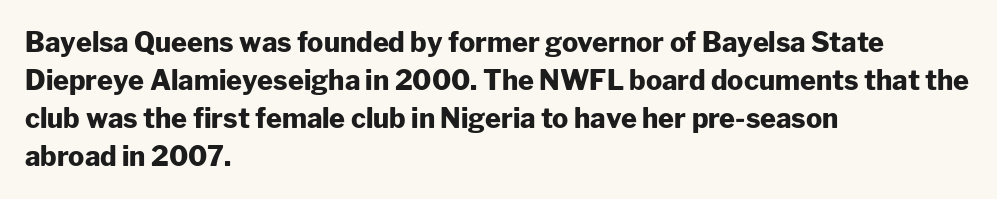
{"italic": "no", "bold": "yes", "underline": "no", "align": "left", "line_spacing": "normal", "line_spacing_ratio": 1.41, "letter_spacing": "normal", "letter_spacing_em": 0.0, "glyph_px": 27}
